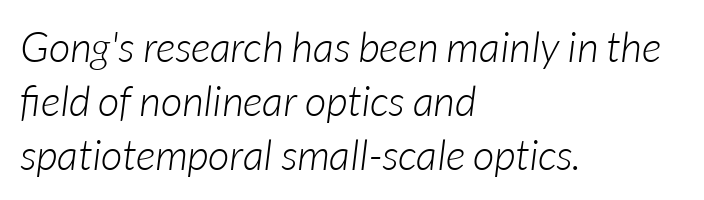
Quick note: italic. Regular leading. The rendering uses natural spacing where letterforms have individual widths. Just letters on the line, the space beneath them empty.
